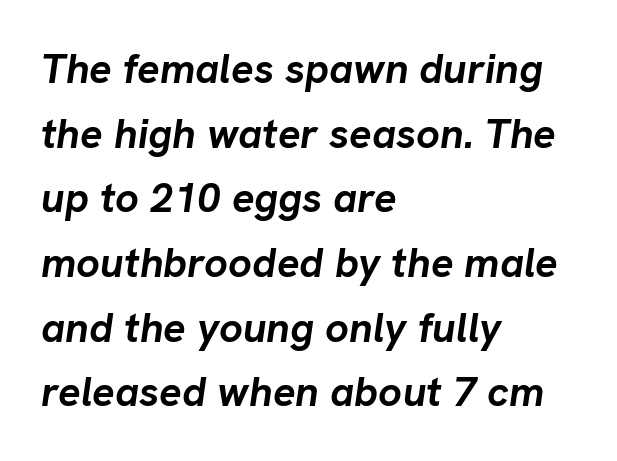
Every letter is thick-stroked: bold, no question. The letters advance in unequal steps, a hallmark of proportional type. One glance says typical: line gaps are just what's usual. The text block is weighted toward the left margin, trailing off unevenly rightward. Slant detected: the letters are inclined. Check under the words: just untouched page.
